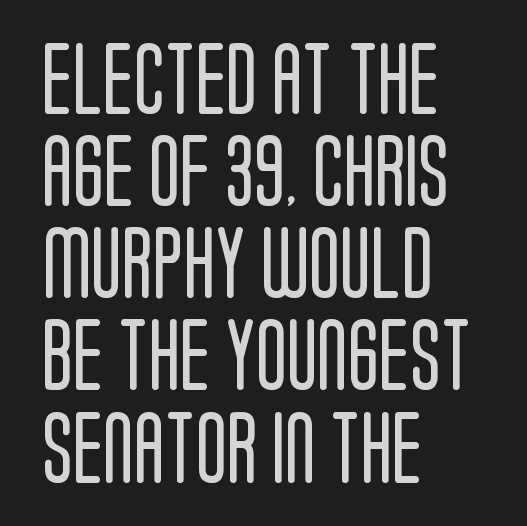
Q: Is the text bold? A: No.
Q: Is the text italic (slanted)? A: No, it is upright.
Q: Is the typeface a serif or a sans-serif typeface? A: Sans-serif.
Q: Is the text underlined? A: No.
Q: How is the paragraph aligned? A: Left-aligned.
Q: Is the spacing between letters normal or unusually wide? A: Normal.
Q: Is the spacing between lines tight, normal or loose? A: Normal.
Q: Width (condensed, normal, or wide)? A: Condensed.
Q: Stroke contrast? A: Low.
Q: x-height? A: Large.
Q: Monospaced? A: No.
